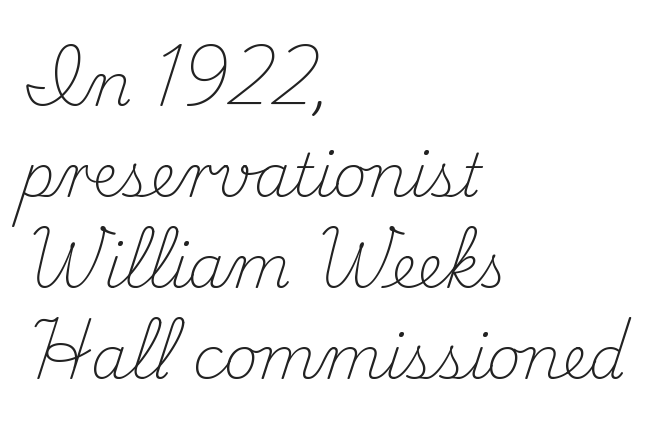
The image shows 59 px light serif type; set left-aligned, normal line spacing (1.54x), normal letter spacing, not underlined; medium stroke contrast and a small x-height.
